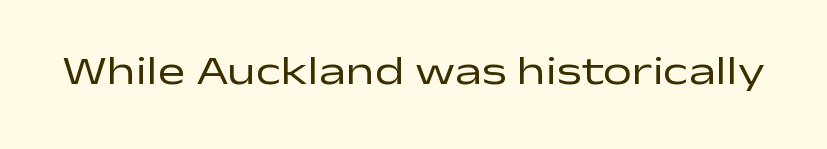
The image shows 41 px regular-weight, wide sans-serif type, upright; set normal letter spacing, not underlined; low stroke contrast and a medium x-height.
